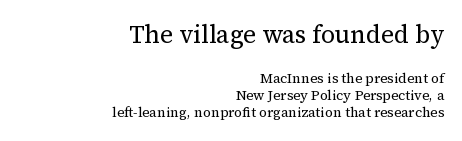
The image shows 25 px text type, upright; set right-aligned, line spacing 1.23x, normal letter spacing, not underlined; the first (top) block is 1.79x larger.
